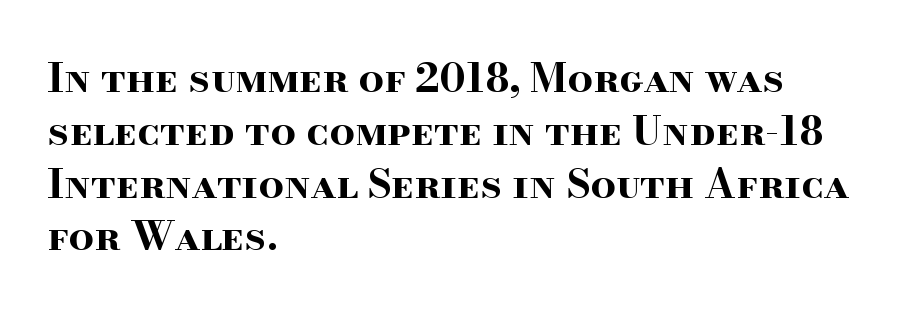
Q: Is the text bold? A: Yes.
Q: Is the text italic (slanted)? A: No, it is upright.
Q: Is the typeface a serif or a sans-serif typeface? A: Serif.
Q: Is the text underlined? A: No.
Q: How is the paragraph aligned? A: Left-aligned.
Q: Is the spacing between letters normal or unusually wide? A: Normal.
Q: Is the spacing between lines tight, normal or loose? A: Normal.
Q: Width (condensed, normal, or wide)? A: Wide.
Q: Stroke contrast? A: High.
Q: x-height? A: Small.
Q: Monospaced? A: No.
